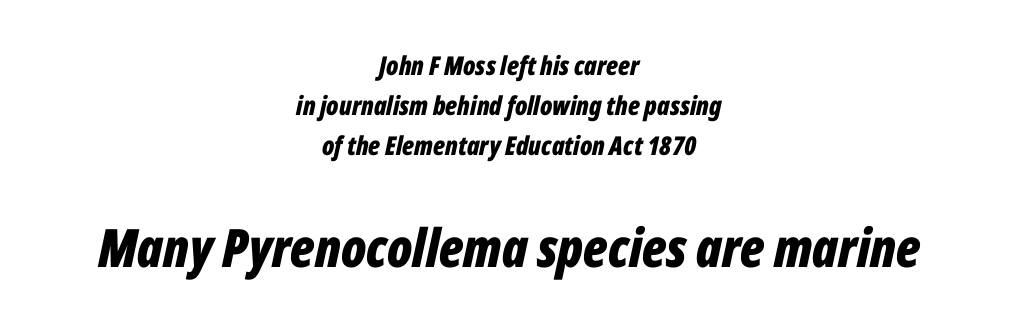
The face used here has the dense, thick strokes of a bold. Of the two passages, the one underneath uses the larger point size. Leftover space on each line is divided equally before and after the words. Students, observe: this is what conventionally led text looks like.
